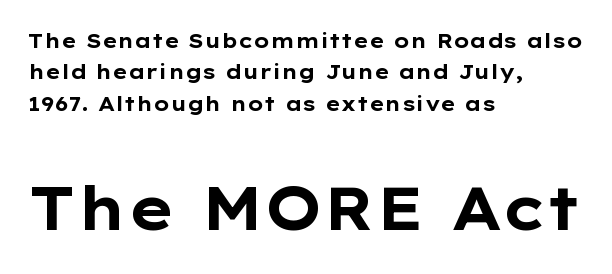
The image shows 60 px bold, wide sans-serif type, upright; set left-aligned, normal line spacing (1.57x), normal letter spacing, not underlined; the second (bottom) block is 3.0x larger; low stroke contrast and a medium x-height.
